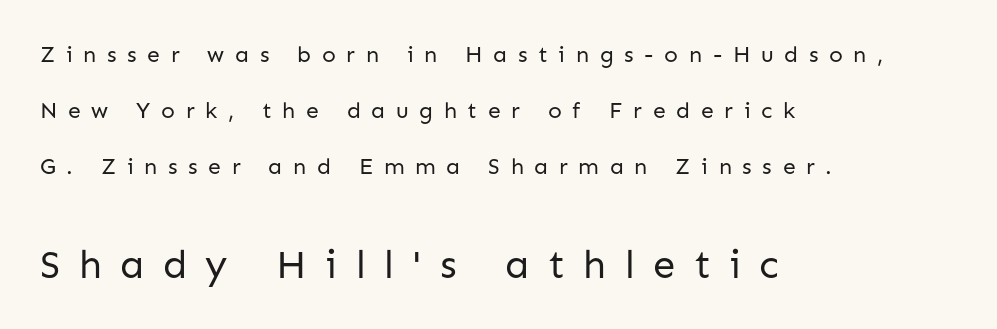
Q: Is the text bold? A: No.
Q: Is the text italic (slanted)? A: No, it is upright.
Q: Is the typeface a serif or a sans-serif typeface? A: Sans-serif.
Q: Is the text underlined? A: No.
Q: How is the paragraph aligned? A: Left-aligned.
Q: Is the spacing between letters normal or unusually wide? A: Unusually wide.
Q: Is the spacing between lines tight, normal or loose? A: Loose.
Q: Which block of text is set in a larger size, the first (top) or the second (bottom)? A: The second (bottom) one.
Q: Width (condensed, normal, or wide)? A: Normal.
Q: Stroke contrast? A: Low.
Q: x-height? A: Medium.
Q: Monospaced? A: No.
